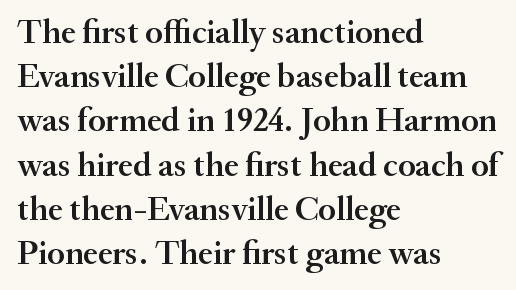
The paragraph has a hard left edge and a soft right edge. Designer's note — italics off, roman on. Interline gaps are of average width in this sample. Set as a demibold, roughly 600 on the weight scale. The letters carry serifs — small finishing strokes at the ends of their stems. Only glyphs here, with clear space below each row.
